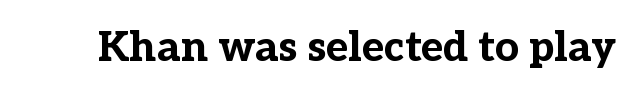
Regarding serifs, this sample has them. Tall strokes in this sample are plumb rather than angled. Set as a true bold cut, around the 700 mark. The words here are not underlined.
